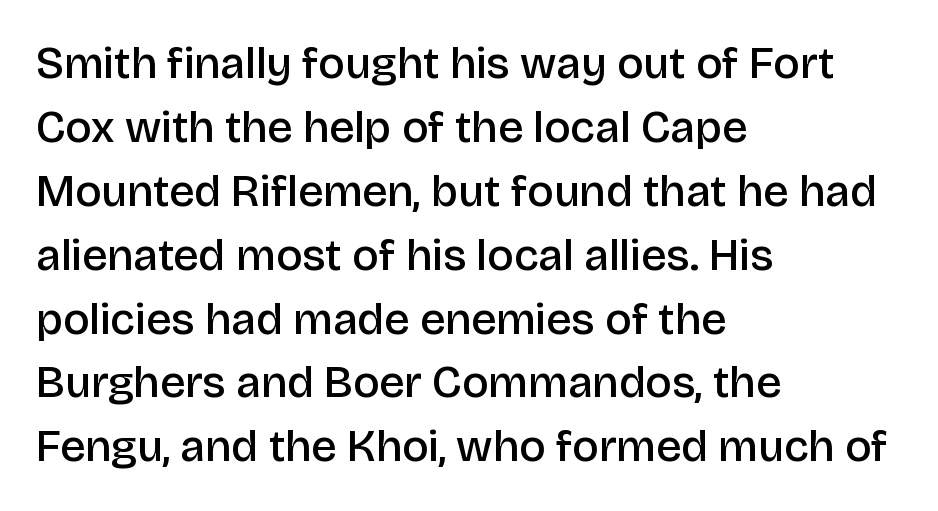
Which margin do the lines hug? The left one — the right edge is uneven. Is this a fixed-width face? No — the glyphs have proportional, varying widths. Line spacing here is normal. Notice how the stems are strictly vertical — no italics here. Clear beneath every line of the passage. Compared with an ordinary text face, these strokes are moderately heavier — a semibold.
